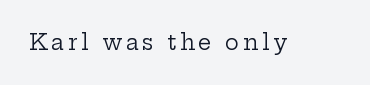
Nope, not italic — everything's standing straight. Weight: regular or lighter. This rendering features lettering with no underline.
